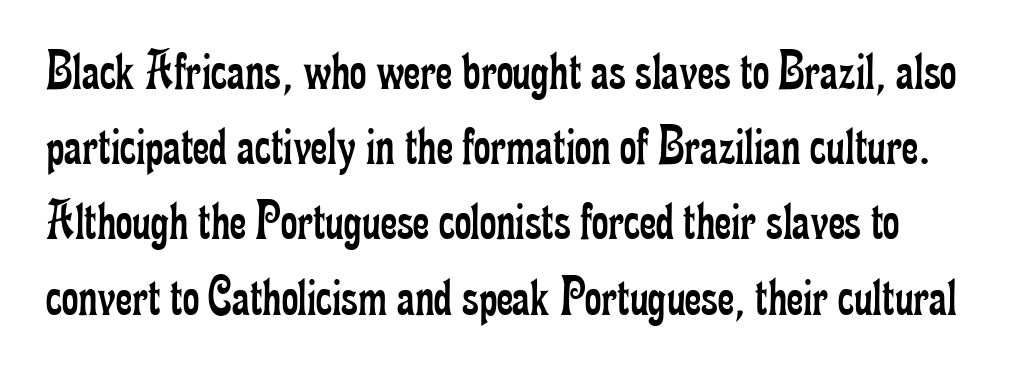
The image shows 57 px regular-weight, condensed serif type, upright; set normal line spacing (1.32x), normal letter spacing, not underlined; low stroke contrast and a small x-height.
